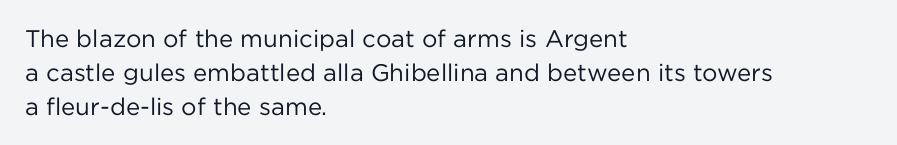
The image shows 24 px text type, upright; set left-aligned, normal line spacing (1.41x), normal letter spacing, not underlined.
